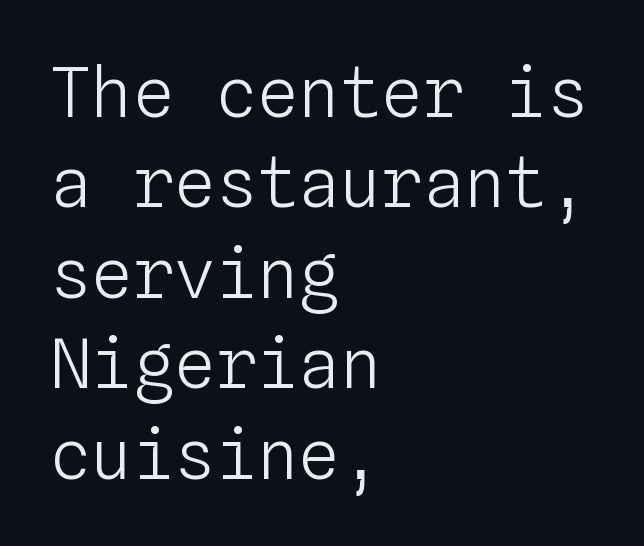
Q: Is the text bold? A: No.
Q: Is the text italic (slanted)? A: No, it is upright.
Q: Is the text underlined? A: No.
Q: How is the paragraph aligned? A: Left-aligned.
Q: Is the spacing between letters normal or unusually wide? A: Normal.
Q: Is the spacing between lines tight, normal or loose? A: Normal.
Q: Width (condensed, normal, or wide)? A: Normal.
Q: Stroke contrast? A: Low.
Q: x-height? A: Medium.
Q: Monospaced? A: Yes.
